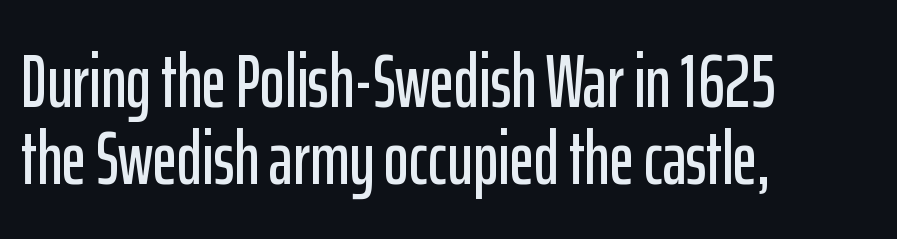
The image shows 75 px condensed sans-serif type, upright; set left-aligned, tight line spacing (1.03x), normal letter spacing, not underlined; low stroke contrast and a medium x-height.
